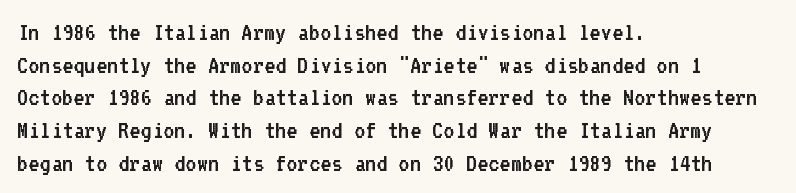
The image shows 27 px text type, upright; set left-aligned, line spacing 1.21x, normal letter spacing, not underlined.
